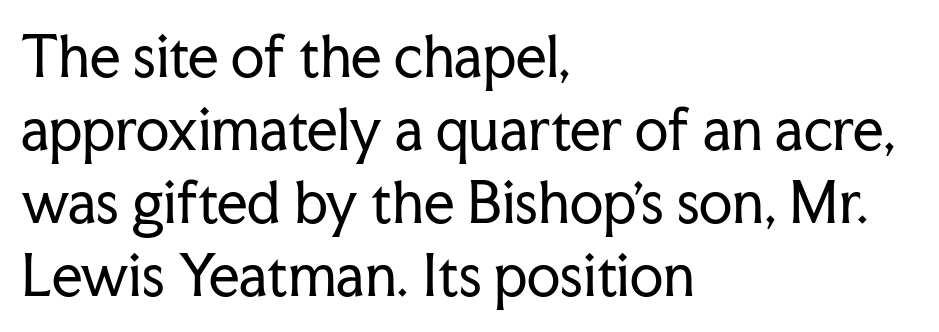
Q: Is the text bold? A: No.
Q: Is the text italic (slanted)? A: No, it is upright.
Q: Is the typeface a serif or a sans-serif typeface? A: Serif.
Q: Is the text underlined? A: No.
Q: How is the paragraph aligned? A: Left-aligned.
Q: Is the spacing between letters normal or unusually wide? A: Normal.
Q: Is the spacing between lines tight, normal or loose? A: Normal.
Q: Width (condensed, normal, or wide)? A: Normal.
Q: Stroke contrast? A: Low.
Q: x-height? A: Medium.
Q: Monospaced? A: No.
